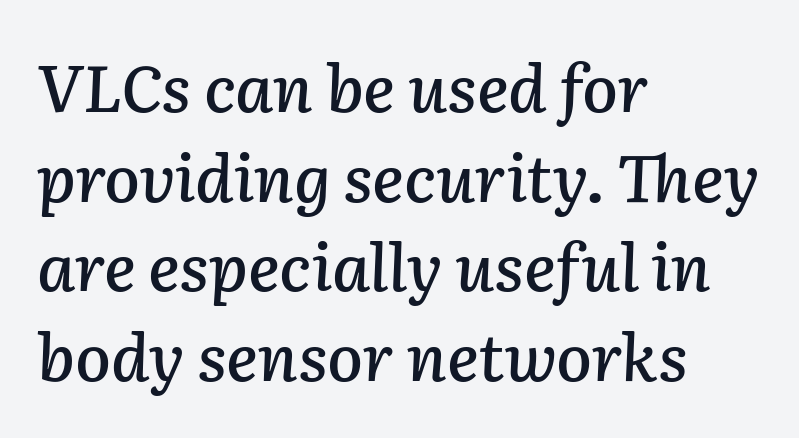
Does the copy run flush right? No — it runs flush left. The type is set solid horizontally, with unmodified tracking. The line-height multiplier appears to be the usual default. Designer's note — italics engaged.
